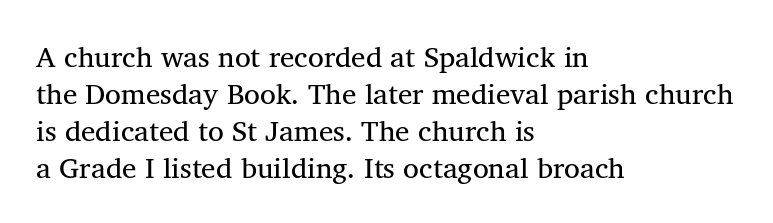
Q: Is the text bold? A: No.
Q: Is the typeface a serif or a sans-serif typeface? A: Serif.
Q: Is the text underlined? A: No.
Q: How is the paragraph aligned? A: Left-aligned.
Q: Is the spacing between letters normal or unusually wide? A: Normal.
Q: Is the spacing between lines tight, normal or loose? A: Normal.
Q: Width (condensed, normal, or wide)? A: Normal.
Q: Stroke contrast? A: Medium.
Q: x-height? A: Medium.
Q: Monospaced? A: No.
